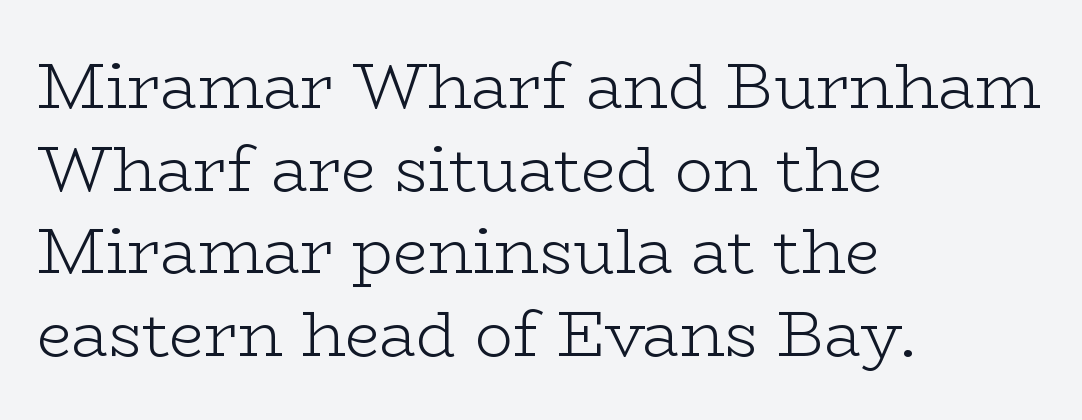
Letter spacing: default. No extra ink here — the face is not bold. The strip under each line holds only bare page. Where is the straight margin? On the left.
